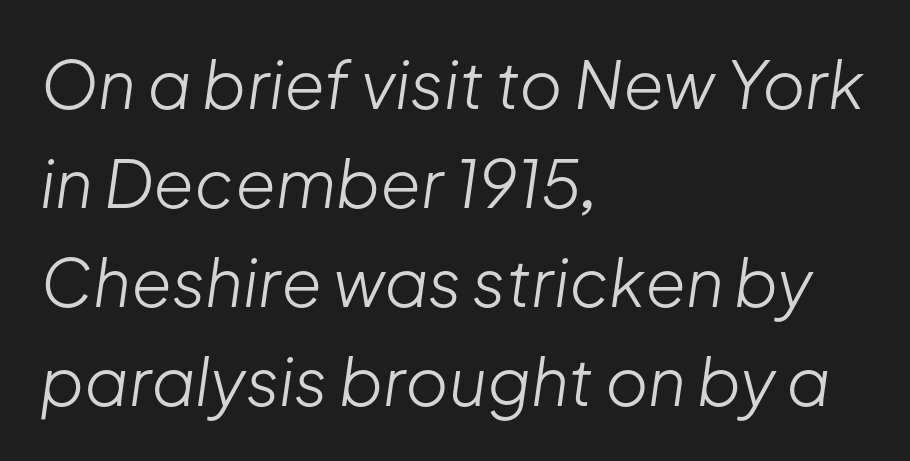
The image shows 66 px light type, italic (leaning right); set left-aligned, normal line spacing (1.5x), normal letter spacing, not underlined; low stroke contrast and a medium x-height.
